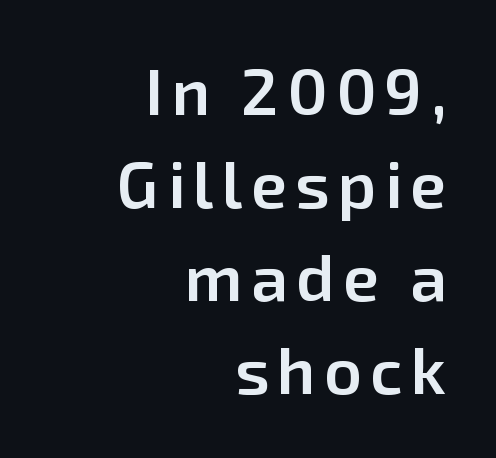
{"serif": "no", "italic": "no", "bold": "semi", "weight": "semibold", "width": "normal", "stroke_contrast": "low", "x_height": "medium", "monospaced": "no", "underline": "no", "align": "right", "line_spacing": "normal", "line_spacing_ratio": 1.43, "glyph_px": 65}
